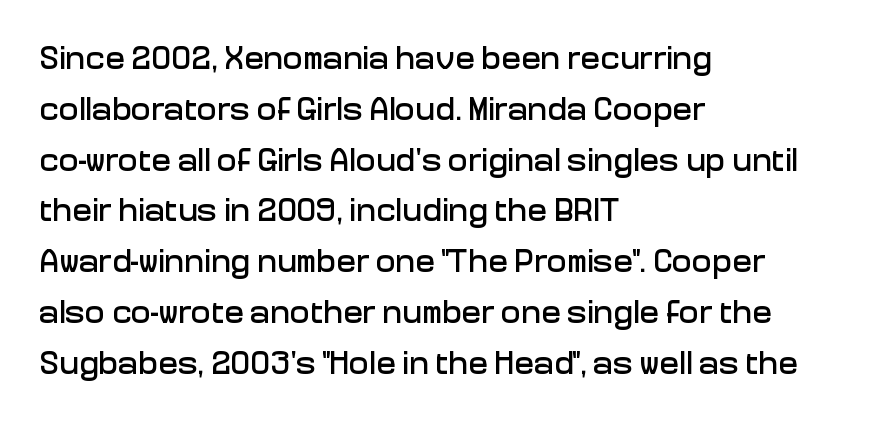
Q: Is the text italic (slanted)? A: No, it is upright.
Q: Is the typeface a serif or a sans-serif typeface? A: Sans-serif.
Q: Is the text underlined? A: No.
Q: How is the paragraph aligned? A: Left-aligned.
Q: Is the spacing between letters normal or unusually wide? A: Normal.
Q: Is the spacing between lines tight, normal or loose? A: Normal.
Q: Width (condensed, normal, or wide)? A: Normal.
Q: Stroke contrast? A: Low.
Q: x-height? A: Medium.
Q: Monospaced? A: No.
